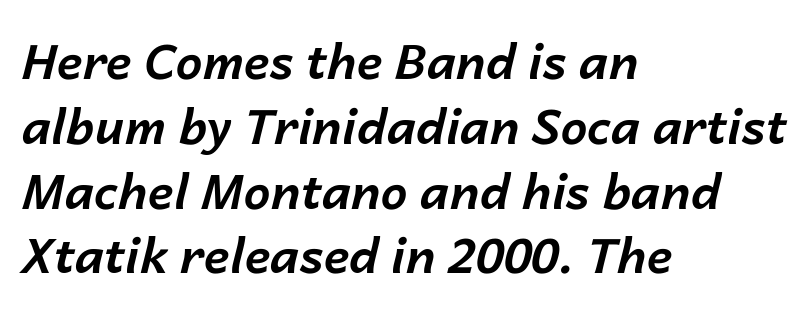
The lettering tilts uniformly, giving the passage an italic look. Does the copy run flush right? No — it runs flush left. The rendering uses natural spacing where letterforms have individual widths. No word sits above an underline.
